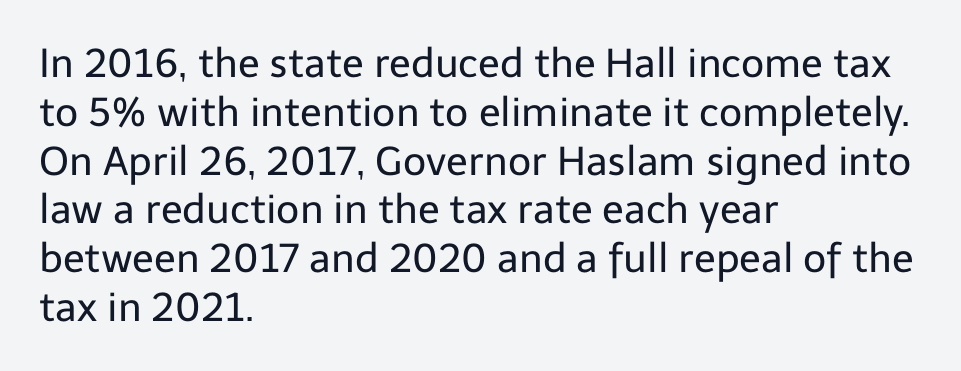
{"serif": "no", "italic": "no", "bold": "no", "weight": "regular", "width": "normal", "stroke_contrast": "low", "x_height": "medium", "monospaced": "no", "underline": "no", "align": "left", "line_spacing_ratio": 1.22, "letter_spacing": "normal", "letter_spacing_em": 0.0, "glyph_px": 40}
